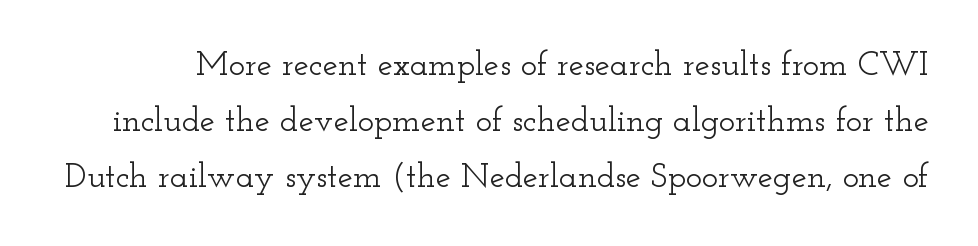
The line-height multiplier appears to be the usual default. The space beneath each line is pristine and unruled. This sample has the flowing, uneven cadence of proportional lettering. Does the type have serifs? Yes, each stem ends in a small foot. The horizontal fit of the characters is conventional and even.
